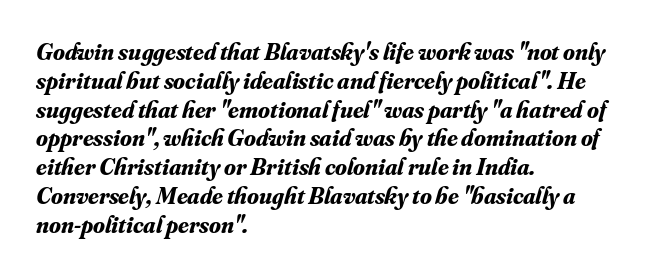
{"italic": "yes", "lean": "right", "slant_degrees": 16, "bold": "yes", "underline": "no", "align": "left", "line_spacing_ratio": 1.2, "letter_spacing": "normal", "letter_spacing_em": 0.0, "glyph_px": 24}
